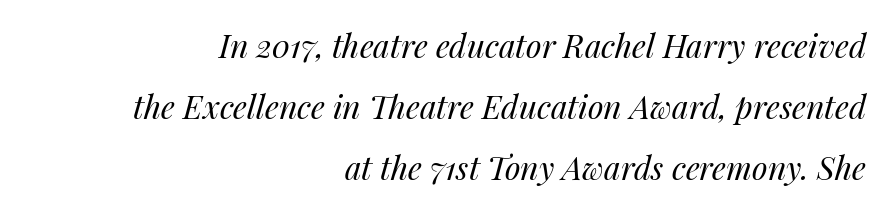
Q: Is the text bold? A: No.
Q: Is the text italic (slanted)? A: Yes, it leans right by about 14 degrees.
Q: Is the text underlined? A: No.
Q: How is the paragraph aligned? A: Right-aligned.
Q: Is the spacing between letters normal or unusually wide? A: Normal.
Q: Is the spacing between lines tight, normal or loose? A: Loose.
Q: Width (condensed, normal, or wide)? A: Normal.
Q: Stroke contrast? A: Medium.
Q: x-height? A: Medium.
Q: Monospaced? A: No.
